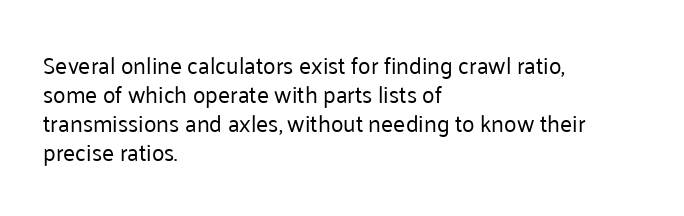
Q: Is the text bold? A: No.
Q: Is the text italic (slanted)? A: No, it is upright.
Q: Is the text underlined? A: No.
Q: How is the paragraph aligned? A: Left-aligned.
Q: Is the spacing between letters normal or unusually wide? A: Normal.
Q: Is the spacing between lines tight, normal or loose? A: Normal.
